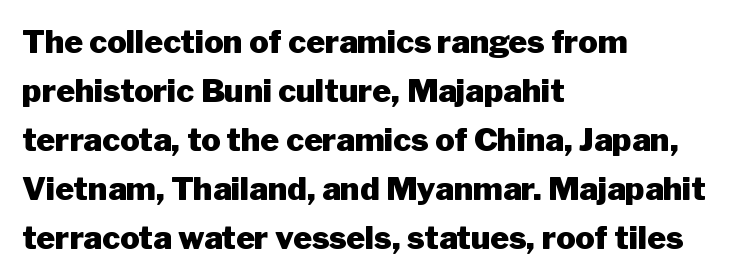
{"serif": "no", "italic": "no", "bold": "yes", "weight": "heavy", "width": "normal", "stroke_contrast": "low", "x_height": "medium", "monospaced": "no", "underline": "no", "align": "left", "line_spacing": "normal", "line_spacing_ratio": 1.53, "letter_spacing": "normal", "letter_spacing_em": 0.0, "glyph_px": 32}
